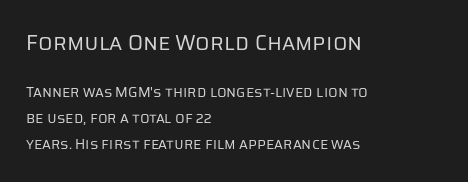
{"italic": "no", "bold": "no", "underline": "no", "align": "left", "line_spacing_ratio": 1.84, "letter_spacing": "normal", "letter_spacing_em": 0.0, "larger_block": "first", "size_ratio": 1.5, "glyph_px": 21}
